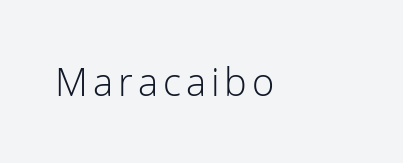
A clean baseline with only descenders dipping below it. Serif or sans? Sans — the stroke terminals are bare. Casual observation: everything's shoved over to the left. No chunkiness to these letters — they're not bold. The axis of the letterforms is exactly vertical. Varying glyph widths throughout — classic text-font behaviour.
